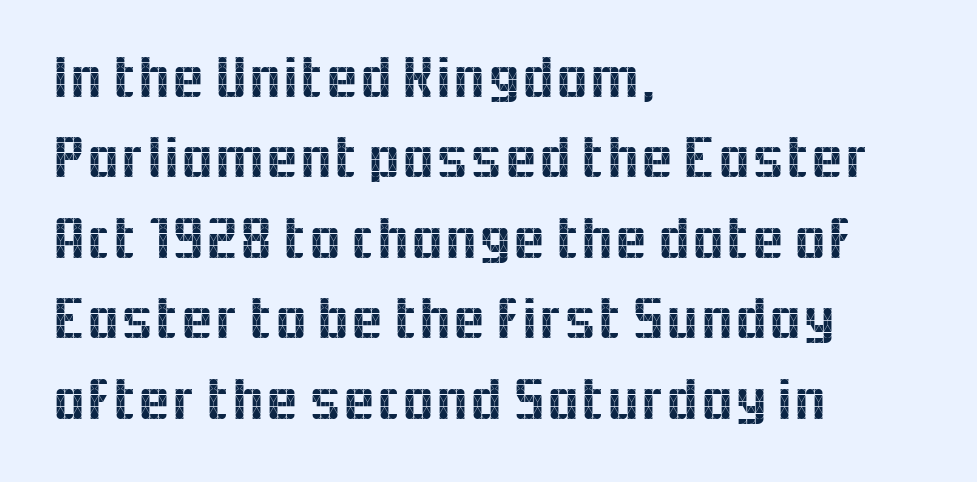
Q: Is the text italic (slanted)? A: No, it is upright.
Q: Is the typeface a serif or a sans-serif typeface? A: Sans-serif.
Q: Is the text underlined? A: No.
Q: How is the paragraph aligned? A: Left-aligned.
Q: Is the spacing between letters normal or unusually wide? A: Normal.
Q: Is the spacing between lines tight, normal or loose? A: Normal.
Q: Width (condensed, normal, or wide)? A: Normal.
Q: x-height? A: Medium.
Q: Monospaced? A: No.
